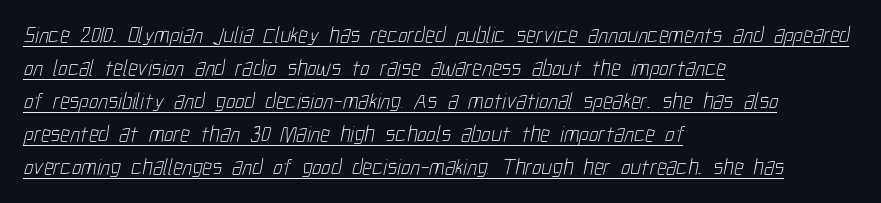
{"bold": "no", "underline": "yes", "align": "left", "line_spacing": "normal", "line_spacing_ratio": 1.44, "letter_spacing": "normal", "letter_spacing_em": 0.0, "glyph_px": 23}
